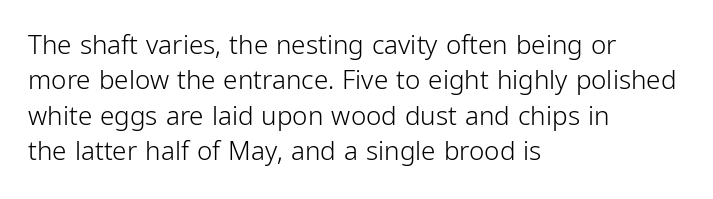
{"italic": "no", "bold": "no", "underline": "no", "align": "left", "line_spacing": "normal", "line_spacing_ratio": 1.36, "letter_spacing": "normal", "letter_spacing_em": 0.0, "glyph_px": 26}
